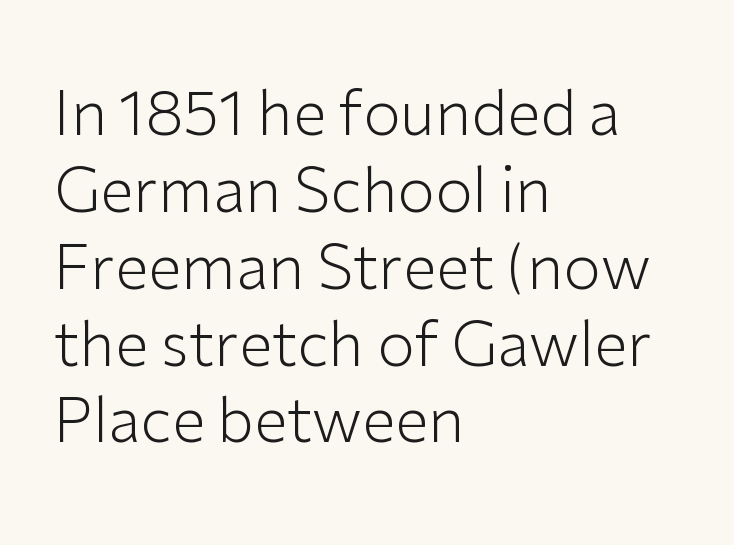
The image shows 61 px light sans-serif type, upright; set left-aligned, normal line spacing (1.26x), normal letter spacing, not underlined; low stroke contrast and a medium x-height.
